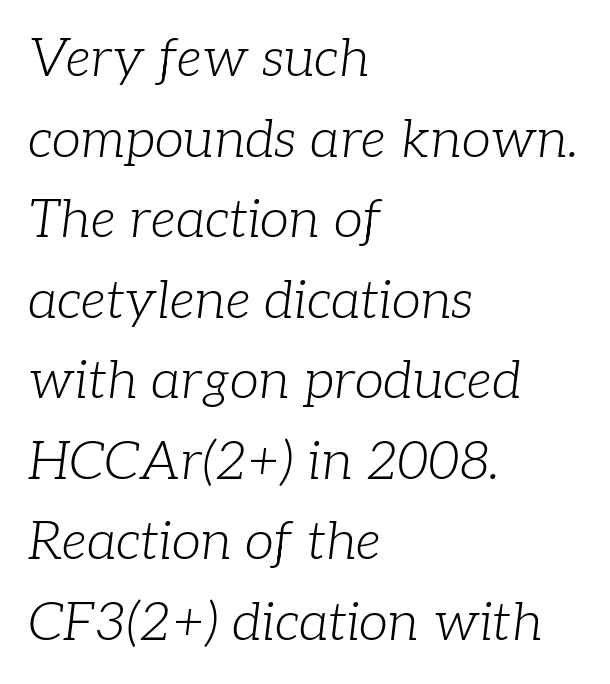
Letter spacing: default. Each stroke keeps to a modest, everyday thickness or less. Descenders are the only things crossing below the line. These lines stack with their left ends in a neat column. The face used here is proportionally spaced, like ordinary book or web type. Rows of type keep a routine distance in the vertical direction.
